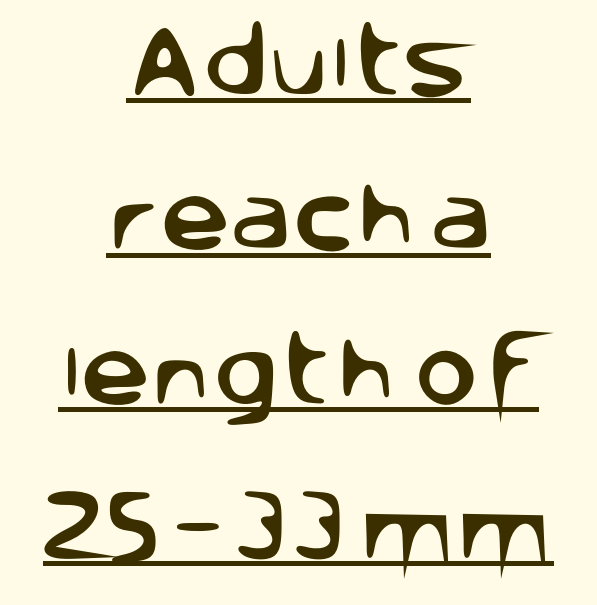
{"serif": "no", "italic": "no", "width": "normal", "stroke_contrast": "low", "x_height": "large", "monospaced": "no", "underline": "yes", "align": "center", "line_spacing": "loose", "line_spacing_ratio": 1.98, "letter_spacing": "normal", "letter_spacing_em": 0.0, "glyph_px": 78}
